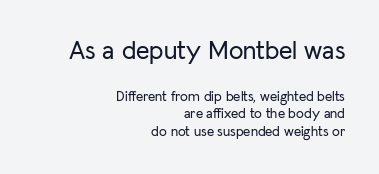
The image shows 26 px text type, upright; set right-aligned, line spacing 1.24x, normal letter spacing, not underlined; the first (top) block is 1.86x larger.
